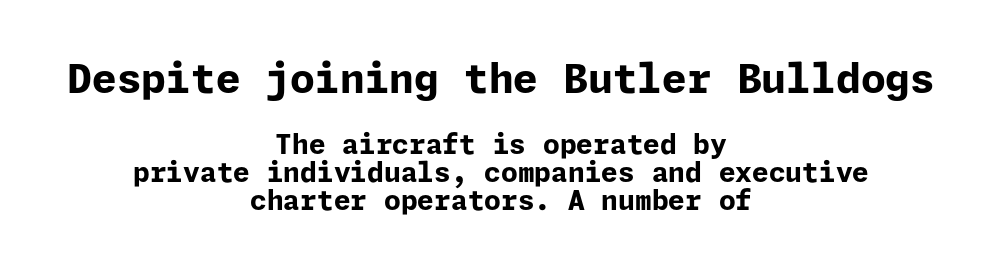
Q: Is the text bold? A: Yes.
Q: Is the text italic (slanted)? A: No, it is upright.
Q: Is the typeface a serif or a sans-serif typeface? A: Sans-serif.
Q: Is the text underlined? A: No.
Q: How is the paragraph aligned? A: Centered.
Q: Is the spacing between letters normal or unusually wide? A: Normal.
Q: Is the spacing between lines tight, normal or loose? A: Tight.
Q: Which block of text is set in a larger size, the first (top) or the second (bottom)? A: The first (top) one.
Q: Width (condensed, normal, or wide)? A: Normal.
Q: Stroke contrast? A: Low.
Q: x-height? A: Medium.
